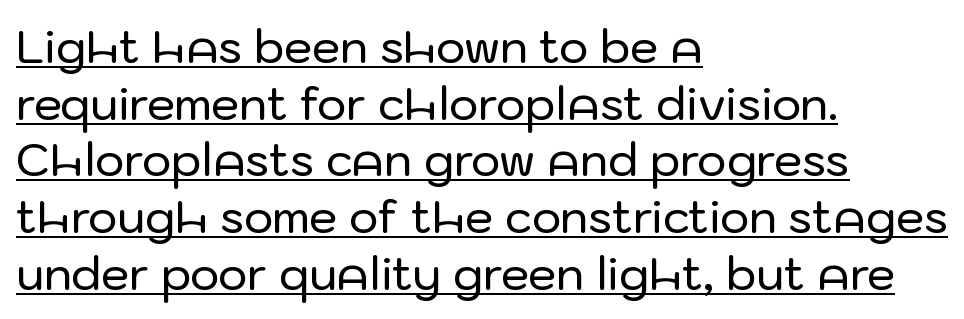
Q: Is the text italic (slanted)? A: No, it is upright.
Q: Is the typeface a serif or a sans-serif typeface? A: Sans-serif.
Q: Is the text underlined? A: Yes.
Q: How is the paragraph aligned? A: Left-aligned.
Q: Is the spacing between letters normal or unusually wide? A: Normal.
Q: Is the spacing between lines tight, normal or loose? A: Normal.
Q: Width (condensed, normal, or wide)? A: Normal.
Q: Stroke contrast? A: Low.
Q: x-height? A: Medium.
Q: Monospaced? A: No.
